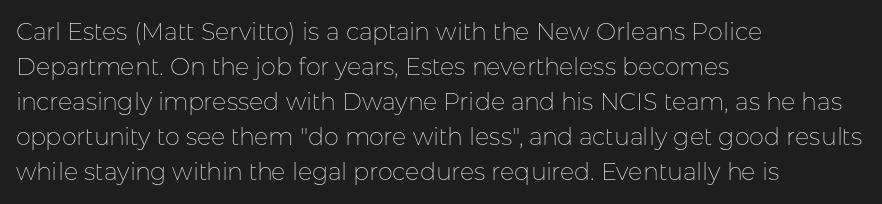
The image shows 24 px text type, upright; set left-aligned, normal line spacing (1.46x), normal letter spacing, not underlined.
